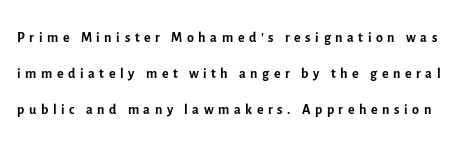
The image shows 20 px text type, upright; set line spacing 1.81x, unusually wide letter spacing (+0.23 em), not underlined.
